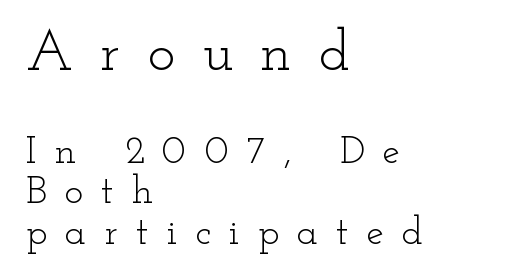
Is this a heavy cut? Hardly; it is regular or lighter. Italic: no, the glyphs are upright roman. Spacing between characters has been opened up far beyond the box default. Note: serifs present on the glyphs.
